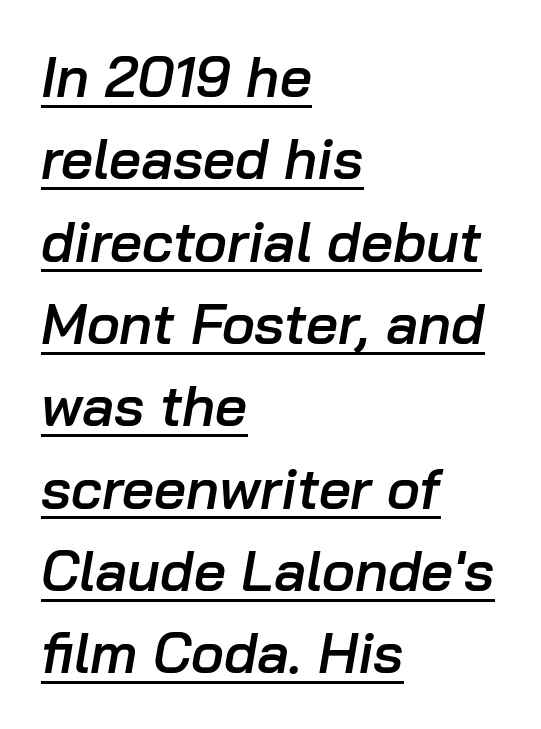
Q: Is the text bold? A: Semi-bold.
Q: Is the text italic (slanted)? A: Yes, it leans right by about 10 degrees.
Q: Is the text underlined? A: Yes.
Q: How is the paragraph aligned? A: Left-aligned.
Q: Is the spacing between letters normal or unusually wide? A: Normal.
Q: Is the spacing between lines tight, normal or loose? A: Normal.
Q: Width (condensed, normal, or wide)? A: Normal.
Q: Stroke contrast? A: Low.
Q: x-height? A: Medium.
Q: Monospaced? A: No.
